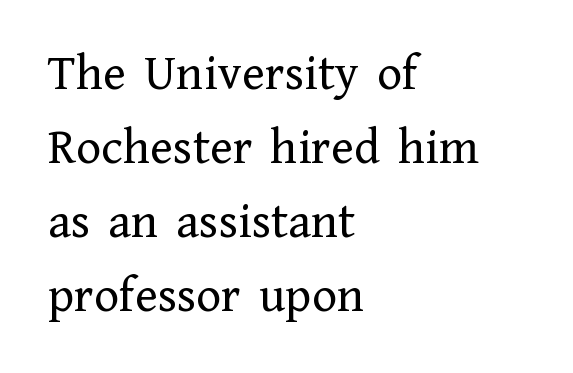
Q: Is the text bold? A: No.
Q: Is the text italic (slanted)? A: No, it is upright.
Q: Is the typeface a serif or a sans-serif typeface? A: Serif.
Q: Is the text underlined? A: No.
Q: How is the paragraph aligned? A: Left-aligned.
Q: Is the spacing between letters normal or unusually wide? A: Normal.
Q: Is the spacing between lines tight, normal or loose? A: Normal.
Q: Width (condensed, normal, or wide)? A: Normal.
Q: Stroke contrast? A: Low.
Q: x-height? A: Medium.
Q: Monospaced? A: No.
